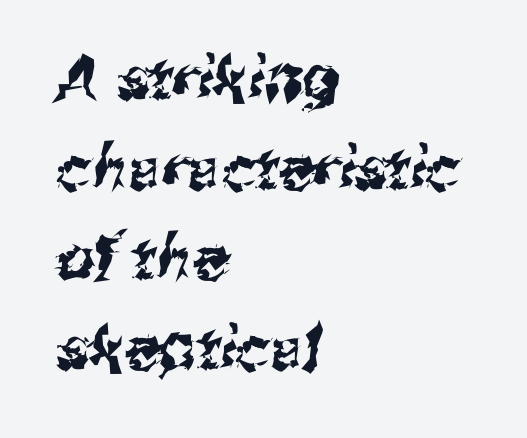
The image shows 60 px sans-serif type; set left-aligned, normal line spacing (1.5x), normal letter spacing, not underlined; medium stroke contrast and a medium x-height.
